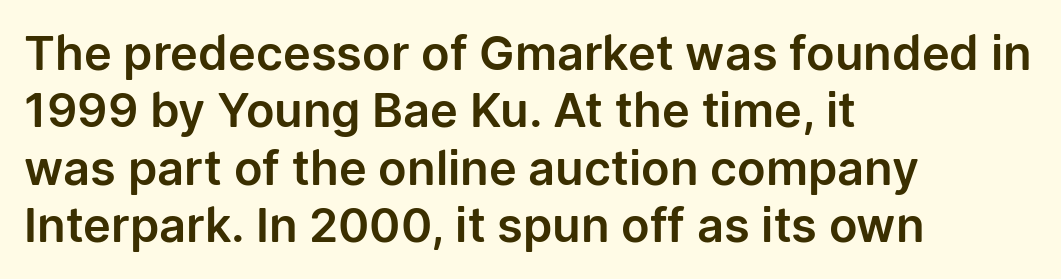
The image shows 47 px sans-serif type, upright; set left-aligned, line spacing 1.22x, normal letter spacing, not underlined; low stroke contrast and a medium x-height.
